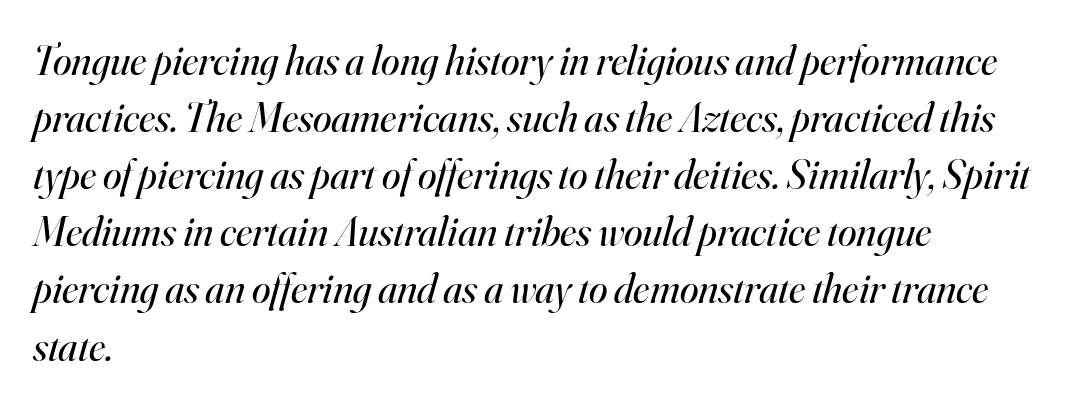
The image shows 42 px regular-weight serif type, italic (leaning right); set left-aligned, normal line spacing (1.36x), normal letter spacing, not underlined; high stroke contrast and a small x-height.
